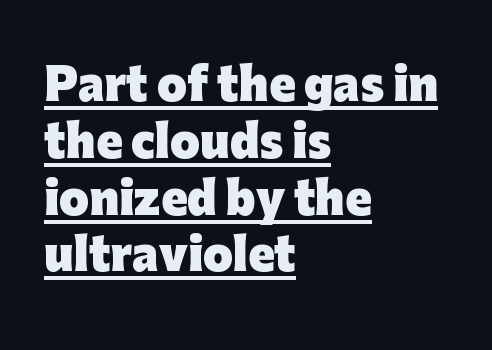
The image shows 43 px heavy sans-serif type, upright; set left-aligned, normal line spacing (1.32x), normal letter spacing, underlined; low stroke contrast and a medium x-height.
